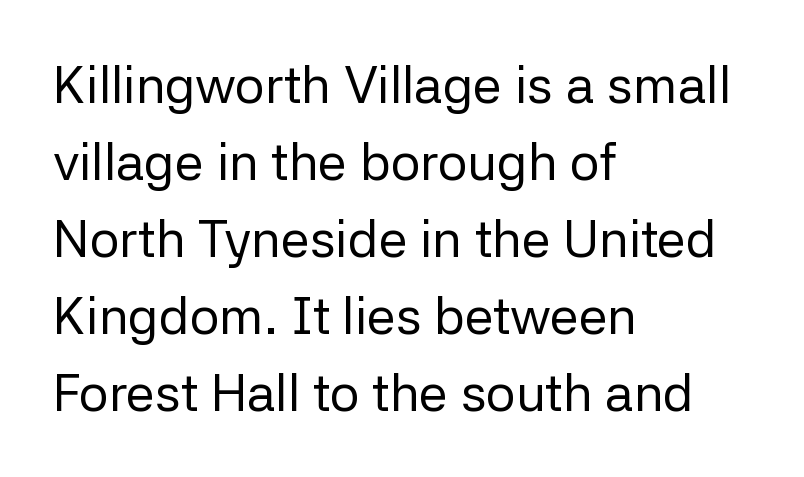
Every stem runs plumb, perpendicular to the baseline. Each stroke keeps to a modest, everyday thickness or less. The letterforms sit shoulder to shoulder at normal distance. The area under the type is left untouched. The passage shown is typed in a proportional face where columns would drift.
